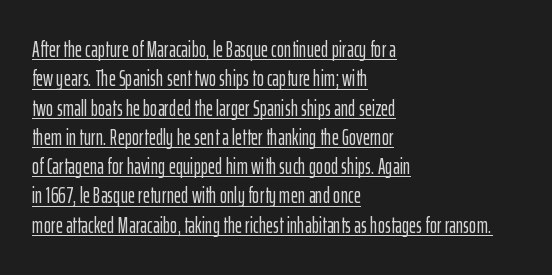
Tracking value appears to be zero — textbook default spacing. The letters stand straight up with perfectly vertical stems. The vertical gap from one line to the next is medium. This sample is left-justified, so line endings fall wherever the words run out. Decoration check: the copy is underlined.
